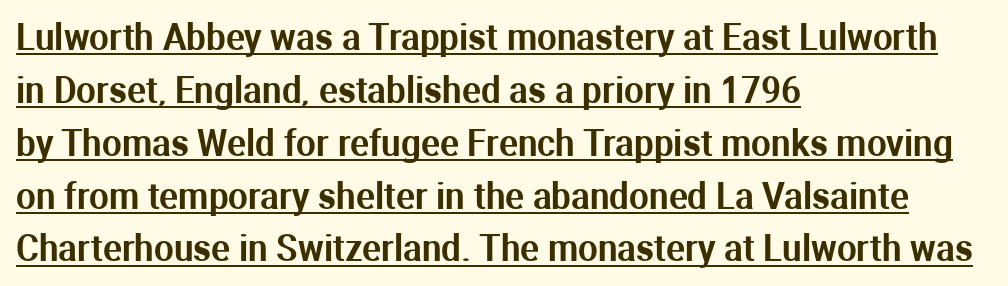
{"serif": "no", "italic": "no", "width": "normal", "stroke_contrast": "medium", "x_height": "medium", "monospaced": "no", "underline": "yes", "align": "left", "line_spacing": "normal", "line_spacing_ratio": 1.51, "letter_spacing": "normal", "letter_spacing_em": 0.0, "glyph_px": 35}
